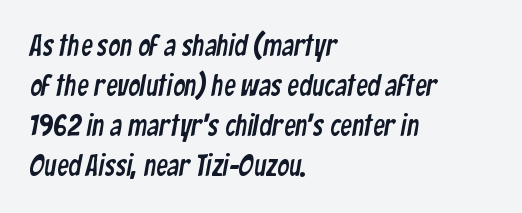
The paragraph shown leans on its left margin. Look at the tracking — it's just the regular setting, nothing added. Bare-footed words on every line. These lines are composed in type without serifs. The passage shown is typed in a proportional face where columns would drift.
